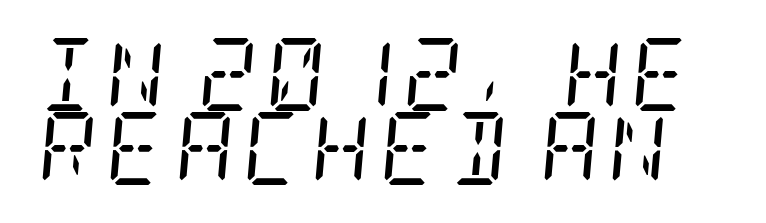
Compared with ordinary roman type, these characters are visibly tilted. These lines are composed in type with serifs. Weight class: somewhere from thin through regular. Descenders are the only things crossing below the line. What's the leading like? Squeezed, with rows nearly overlapping.
